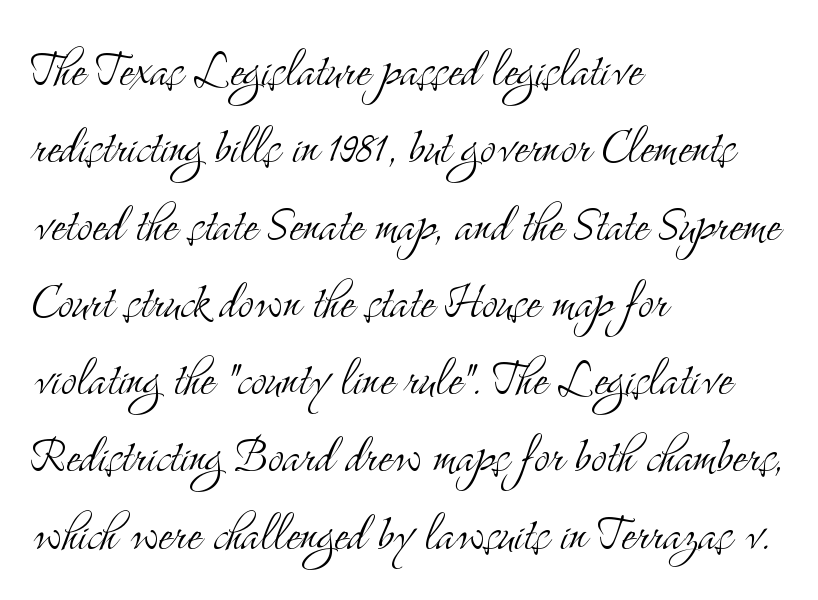
{"serif": "yes", "bold": "no", "weight": "light", "width": "condensed", "stroke_contrast": "medium", "x_height": "small", "monospaced": "no", "underline": "no", "align": "left", "line_spacing": "normal", "line_spacing_ratio": 1.31, "letter_spacing": "normal", "letter_spacing_em": 0.0, "glyph_px": 59}
